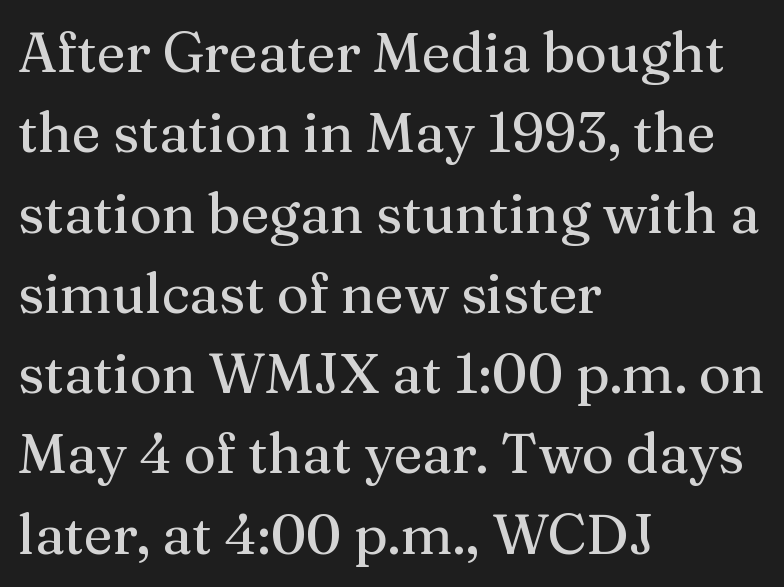
The image shows 55 px serif type, upright; set left-aligned, normal line spacing (1.46x), normal letter spacing, not underlined; medium stroke contrast and a medium x-height.
